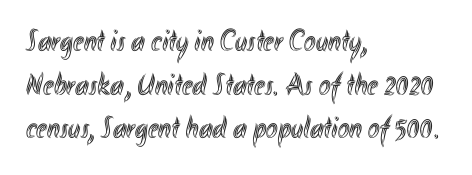
Q: Is the text italic (slanted)? A: Yes.
Q: Is the text underlined? A: No.
Q: How is the paragraph aligned? A: Left-aligned.
Q: Is the spacing between letters normal or unusually wide? A: Normal.
Q: Is the spacing between lines tight, normal or loose? A: Normal.
Q: Width (condensed, normal, or wide)? A: Condensed.
Q: x-height? A: Small.
Q: Monospaced? A: No.
